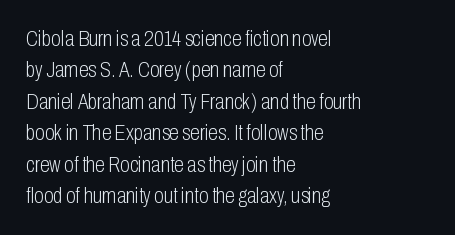
The line-height multiplier appears to be the usual default. The ragged edge is on the right, which tells us the setting is flush left. A typesetter would mark this as roman, not italic. This sample uses plain, unmodified letter spacing. No letter is thick-stroked: the sample isn't bold.
